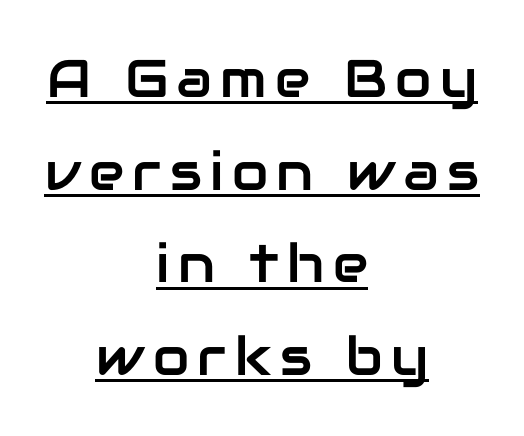
The image shows 53 px sans-serif type, upright; set centered, line spacing 1.75x, underlined; low stroke contrast and a medium x-height.
